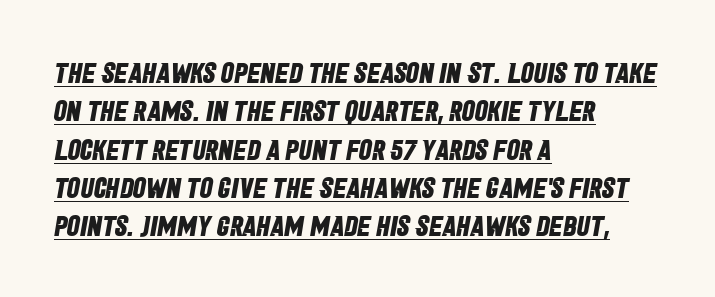
Q: Is the text bold? A: Yes.
Q: Is the typeface a serif or a sans-serif typeface? A: Sans-serif.
Q: Is the text underlined? A: Yes.
Q: How is the paragraph aligned? A: Left-aligned.
Q: Is the spacing between letters normal or unusually wide? A: Normal.
Q: Is the spacing between lines tight, normal or loose? A: Normal.
Q: Width (condensed, normal, or wide)? A: Condensed.
Q: Stroke contrast? A: Low.
Q: x-height? A: Large.
Q: Monospaced? A: No.
